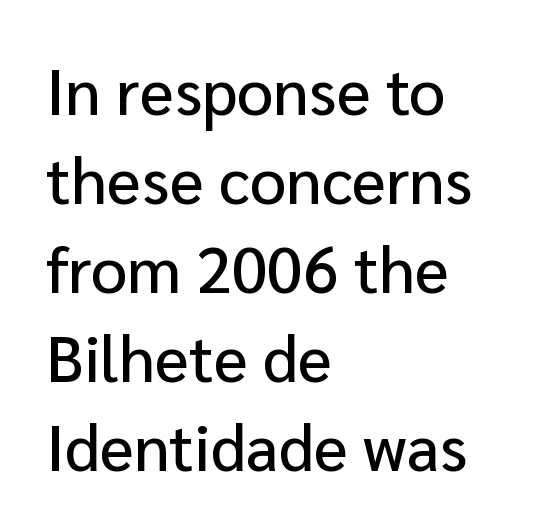
{"serif": "no", "italic": "no", "width": "normal", "stroke_contrast": "low", "x_height": "medium", "monospaced": "no", "underline": "no", "align": "left", "line_spacing": "normal", "line_spacing_ratio": 1.39, "letter_spacing": "normal", "letter_spacing_em": 0.0, "glyph_px": 64}
